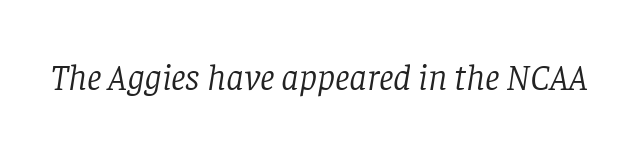
{"serif": "yes", "italic": "yes", "lean": "right", "slant_degrees": 8, "bold": "no", "weight": "light", "width": "normal", "stroke_contrast": "low", "x_height": "large", "monospaced": "no", "underline": "no", "letter_spacing": "normal", "letter_spacing_em": 0.0, "glyph_px": 37}
